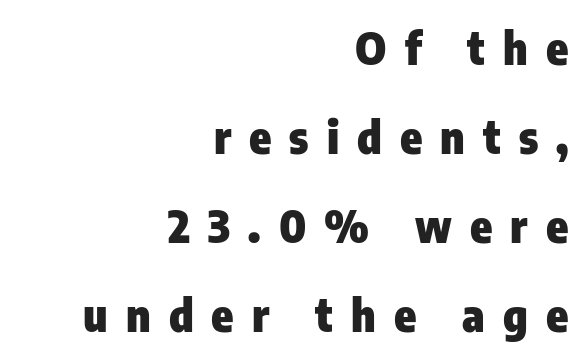
{"serif": "no", "italic": "no", "bold": "yes", "weight": "heavy", "width": "condensed", "stroke_contrast": "low", "x_height": "medium", "monospaced": "no", "underline": "no", "align": "right", "line_spacing": "loose", "line_spacing_ratio": 1.98, "letter_spacing": "wide", "letter_spacing_em": 0.4, "glyph_px": 45}
